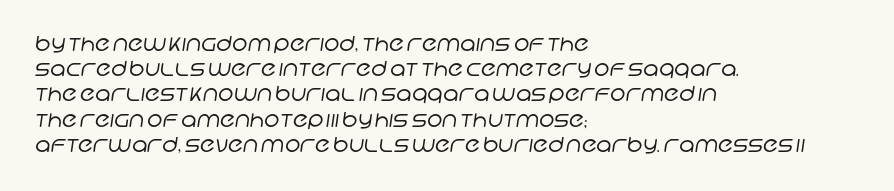
{"bold": "no", "underline": "no", "align": "left", "line_spacing_ratio": 1.2, "letter_spacing": "normal", "letter_spacing_em": 0.0, "glyph_px": 21}
